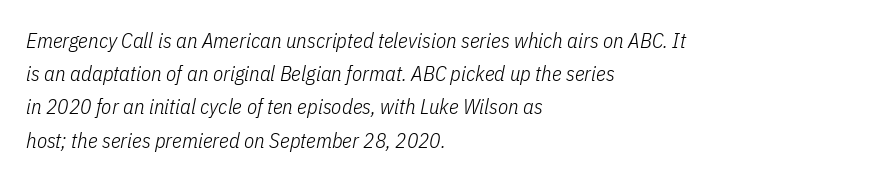
Glyph-to-glyph distance matches everyday printed text. The rendering anchors every line to the left-hand side. Only glyphs here, with clear space below each row. Unbolded letterforms with no extra heft.
